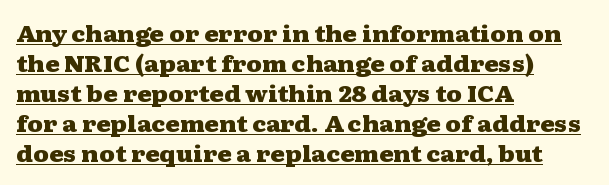
Between one letter and the next there's only the usual sliver of space. The strokes are fattened all the way to bold. A normal amount of white space separates one row of letters from the next. The rendered words wear a rule along their underside. Is there any slant? The stems are plumb.
